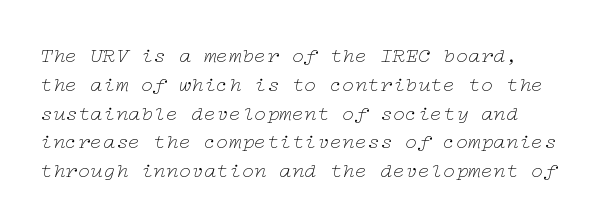
{"italic": "yes", "lean": "right", "slant_degrees": 12, "bold": "no", "underline": "no", "line_spacing": "normal", "line_spacing_ratio": 1.37, "letter_spacing": "normal", "letter_spacing_em": 0.0, "glyph_px": 21}
